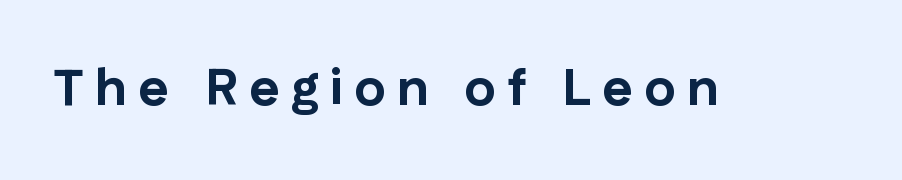
This rendering widens character spacing well past its baseline value. Posture: straight, roman, zero tilt. The typeface chosen for these lines omits serifs. Unmarked baselines from the first word to the last. Varying glyph widths throughout — classic text-font behaviour.
